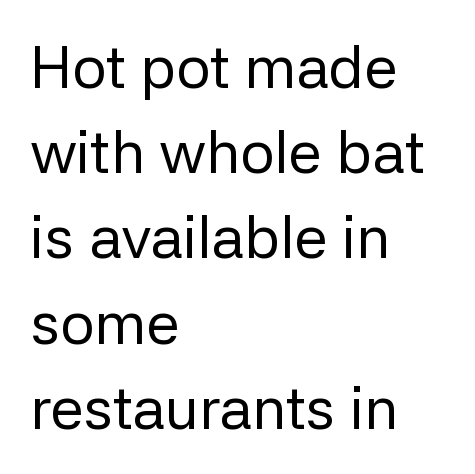
{"serif": "no", "italic": "no", "bold": "no", "weight": "regular", "width": "normal", "stroke_contrast": "low", "x_height": "medium", "monospaced": "no", "underline": "no", "align": "left", "line_spacing": "normal", "line_spacing_ratio": 1.42, "letter_spacing": "normal", "letter_spacing_em": 0.0, "glyph_px": 60}
